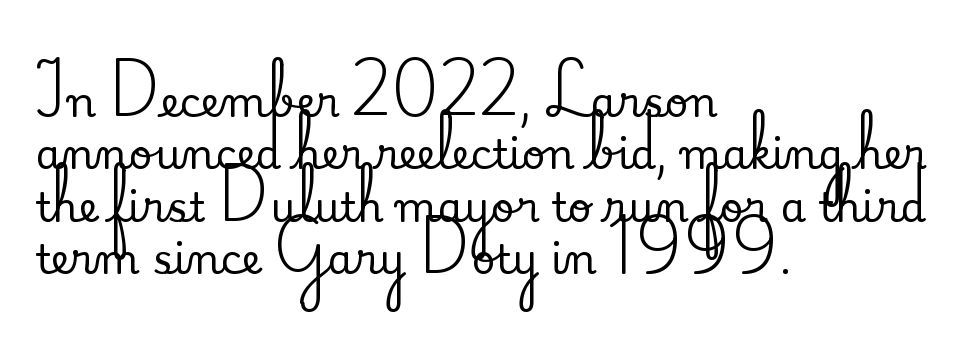
{"serif": "yes", "italic": "no", "width": "normal", "stroke_contrast": "medium", "x_height": "small", "monospaced": "no", "underline": "no", "align": "left", "line_spacing": "normal", "line_spacing_ratio": 1.28, "letter_spacing": "normal", "letter_spacing_em": 0.0, "glyph_px": 41}
